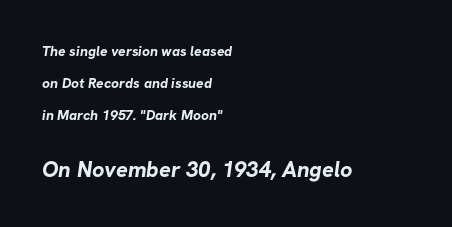
Honestly, there is no underline to notice here at all. Is the lower block the larger one? Yes — the lower block carries the bigger type. The designer dialed line spacing up above the default. Emphasis by weight is at full strength: bold.
